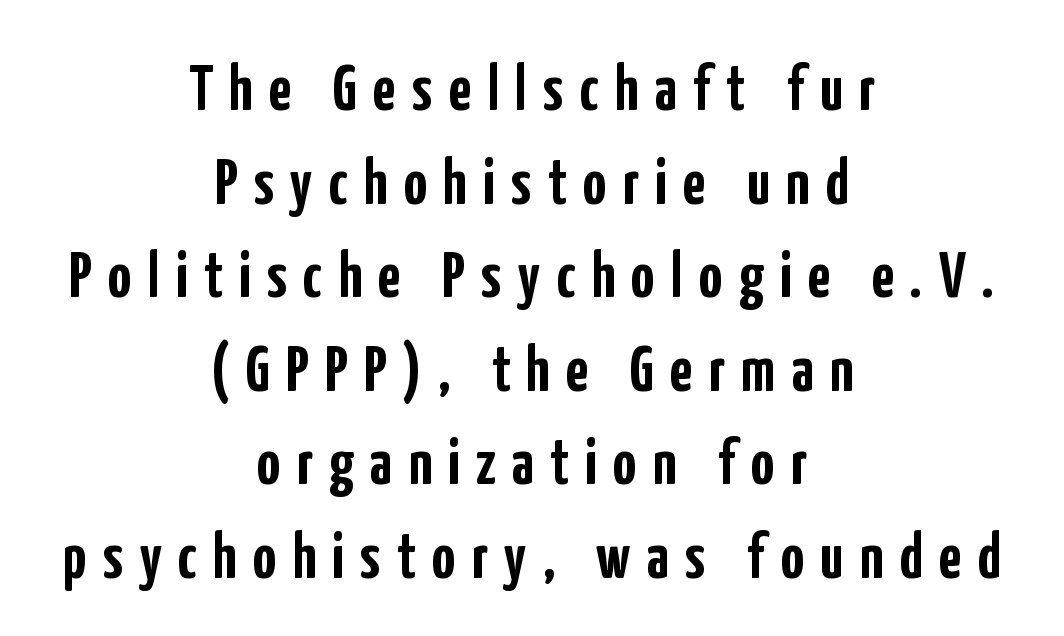
The image shows 65 px semibold, condensed sans-serif type, upright; set centered, normal line spacing (1.44x), unusually wide letter spacing (+0.25 em), not underlined; low stroke contrast and a medium x-height.
